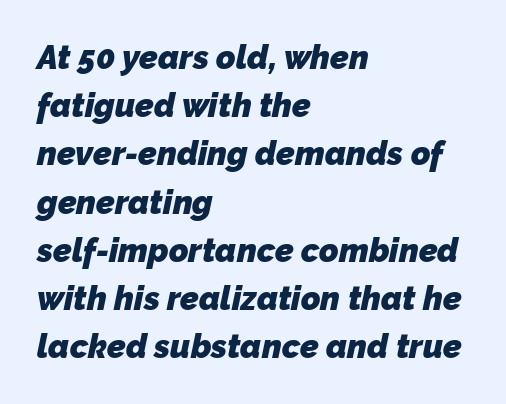
Q: Is the text bold? A: Yes.
Q: Is the typeface a serif or a sans-serif typeface? A: Sans-serif.
Q: Is the text underlined? A: No.
Q: How is the paragraph aligned? A: Left-aligned.
Q: Is the spacing between letters normal or unusually wide? A: Normal.
Q: Is the spacing between lines tight, normal or loose? A: Normal.
Q: Width (condensed, normal, or wide)? A: Normal.
Q: Stroke contrast? A: Low.
Q: x-height? A: Medium.
Q: Monospaced? A: No.
